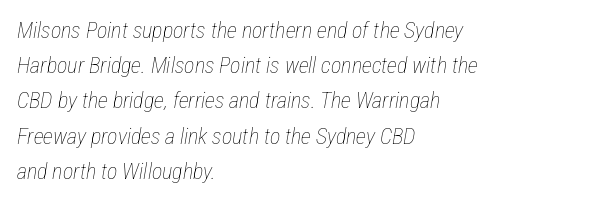
The line-height multiplier appears to be the usual default. This rendering features lettering with no underline. Notice how the passage keeps a crisp vertical edge on the left only. Stems here are at most as thick as an everyday book face. Looking at the ascenders, they clearly lean. How are the letters spaced? Ordinarily, with no added tracking.
